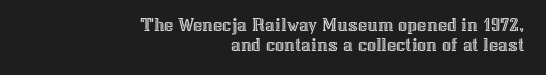
{"italic": "no", "underline": "no", "align": "right", "line_spacing": "tight", "line_spacing_ratio": 0.98, "letter_spacing": "normal", "letter_spacing_em": 0.0, "glyph_px": 20}
